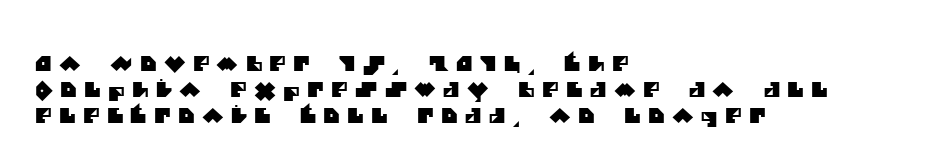
Q: Is the text underlined? A: No.
Q: How is the paragraph aligned? A: Left-aligned.
Q: Is the spacing between letters normal or unusually wide? A: Unusually wide.
Q: Is the spacing between lines tight, normal or loose? A: Normal.
